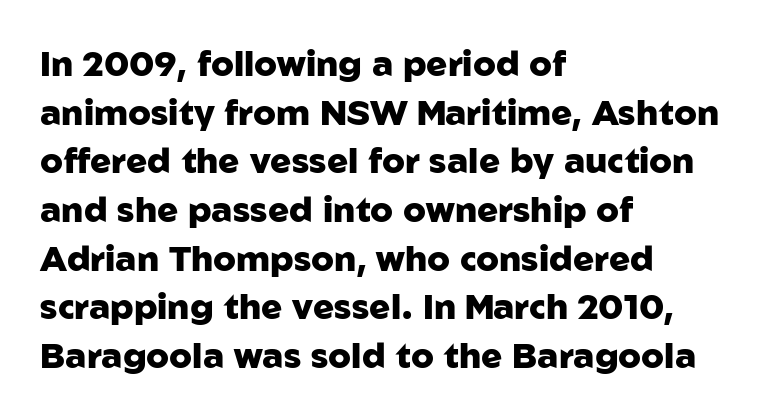
{"serif": "no", "italic": "no", "bold": "yes", "weight": "heavy", "width": "normal", "stroke_contrast": "low", "x_height": "medium", "monospaced": "no", "underline": "no", "align": "left", "line_spacing": "normal", "line_spacing_ratio": 1.39, "letter_spacing": "normal", "letter_spacing_em": 0.0, "glyph_px": 35}
